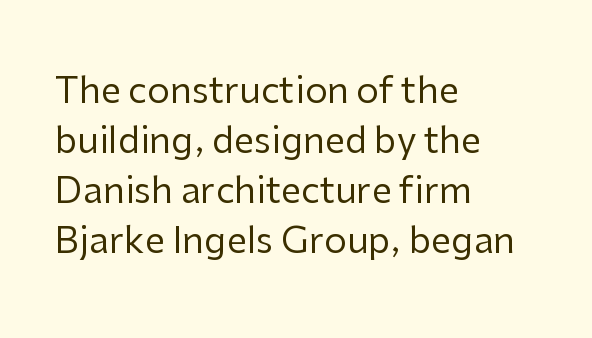
The image shows 36 px regular-weight sans-serif type, upright; set left-aligned, normal line spacing (1.39x), normal letter spacing, not underlined; low stroke contrast and a medium x-height.
